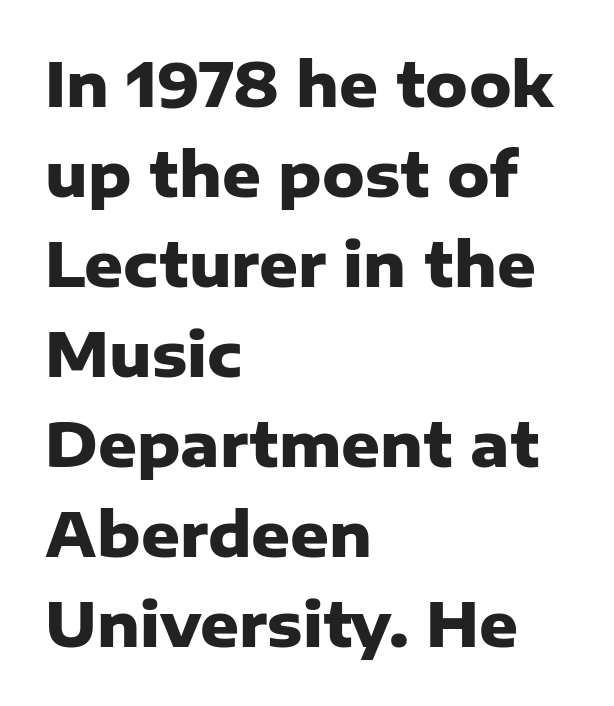
The image shows 60 px heavy sans-serif type, upright; set left-aligned, normal line spacing (1.5x), normal letter spacing, not underlined; low stroke contrast and a medium x-height.
